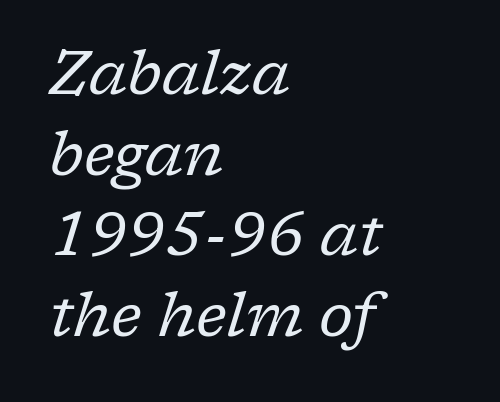
{"serif": "yes", "italic": "yes", "lean": "right", "slant_degrees": 17, "bold": "no", "weight": "regular", "width": "normal", "stroke_contrast": "low", "x_height": "medium", "monospaced": "no", "underline": "no", "align": "left", "line_spacing": "normal", "line_spacing_ratio": 1.32, "letter_spacing": "normal", "letter_spacing_em": 0.0, "glyph_px": 61}
